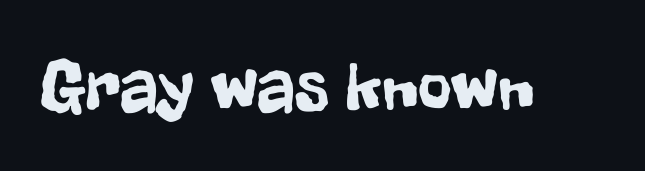
{"serif": "no", "italic": "no", "width": "condensed", "stroke_contrast": "low", "x_height": "medium", "monospaced": "no", "underline": "no", "letter_spacing": "normal", "letter_spacing_em": 0.0, "glyph_px": 73}
